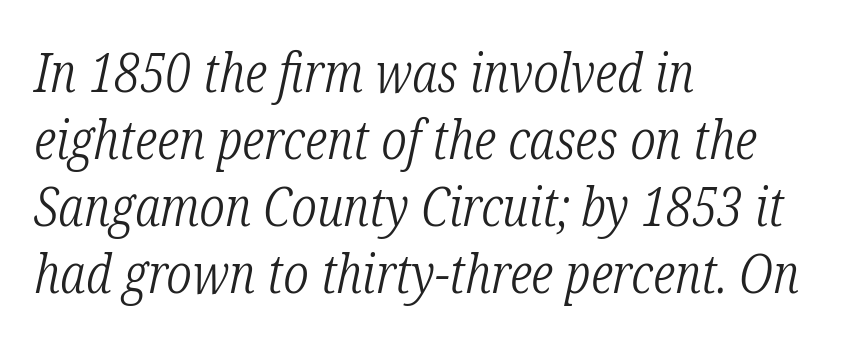
{"serif": "yes", "italic": "yes", "lean": "right", "slant_degrees": 12, "bold": "no", "weight": "light", "width": "condensed", "stroke_contrast": "low", "x_height": "medium", "monospaced": "no", "underline": "no", "align": "left", "line_spacing_ratio": 1.24, "letter_spacing": "normal", "letter_spacing_em": 0.0, "glyph_px": 54}
